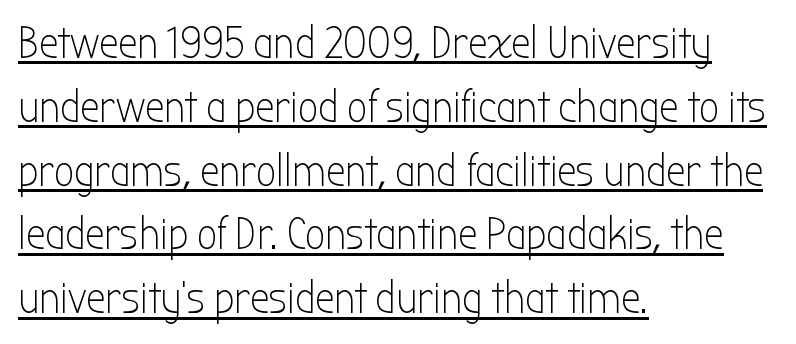
Look at the bottom of the vertical strokes: they stop flat, with no serifs. Short note: letters normally spaced. What decoration does the sample have? An underline. Typeset ragged right — the left edge is the straight one.
